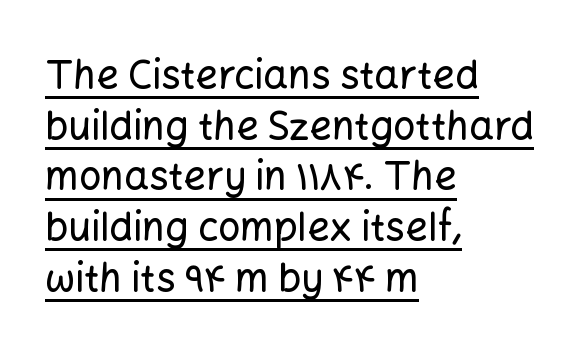
{"serif": "no", "italic": "no", "width": "normal", "stroke_contrast": "low", "x_height": "medium", "monospaced": "no", "underline": "yes", "align": "left", "line_spacing": "normal", "line_spacing_ratio": 1.3, "letter_spacing": "normal", "letter_spacing_em": 0.0, "glyph_px": 39}
